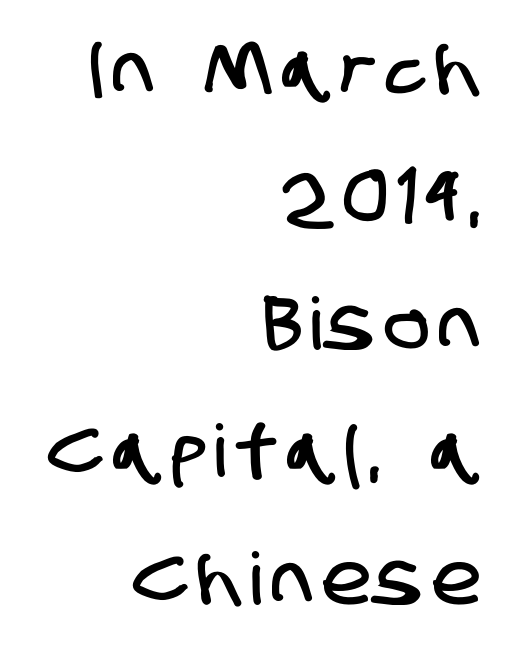
The image shows 72 px condensed sans-serif type; set right-aligned, line spacing 1.77x, not underlined; low stroke contrast and a large x-height.
